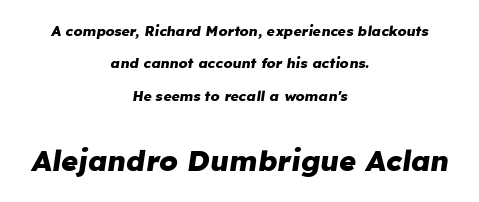
{"italic": "yes", "lean": "right", "slant_degrees": 8, "bold": "yes", "weight": "heavy", "width": "normal", "stroke_contrast": "low", "x_height": "medium", "monospaced": "no", "underline": "no", "align": "center", "line_spacing": "loose", "line_spacing_ratio": 2.31, "letter_spacing": "normal", "letter_spacing_em": 0.0, "larger_block": "second", "size_ratio": 2.07, "glyph_px": 29}
